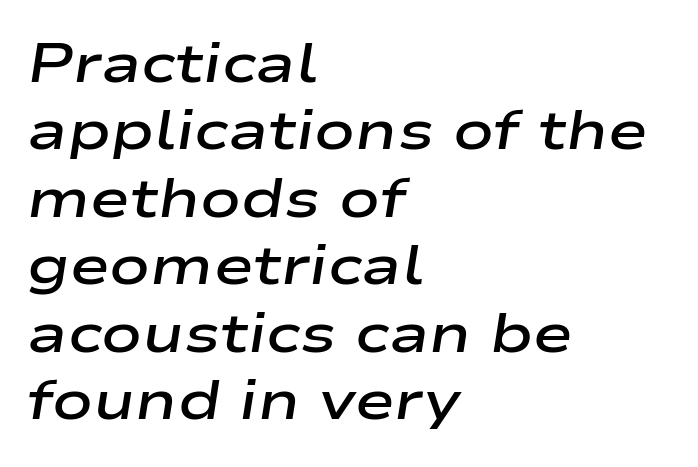
Is the block centered? No — it sits flush against the left margin. No word sits above an underline. This is the in-between weight designers call semibold or demi. Looks like regular typesetting: each glyph gets only the width it needs.
